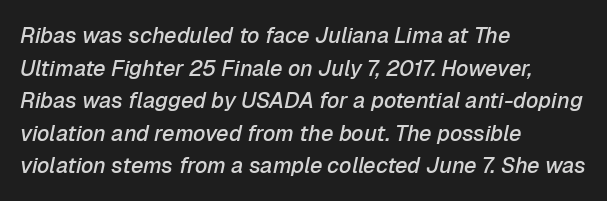
The image shows 22 px text type, italic (leaning right); set left-aligned, normal line spacing (1.48x), normal letter spacing, not underlined.
